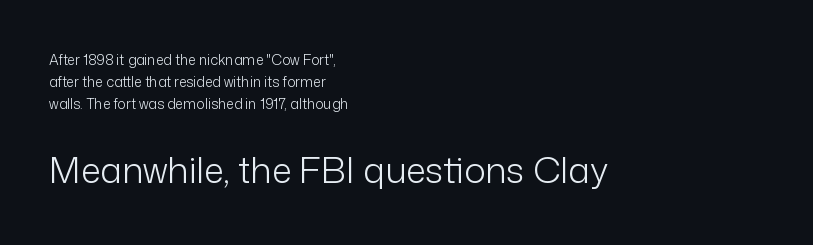
The image shows 36 px light sans-serif type, upright; set left-aligned, normal line spacing (1.56x), normal letter spacing, not underlined; the second (bottom) block is 2.57x larger; low stroke contrast and a medium x-height.
